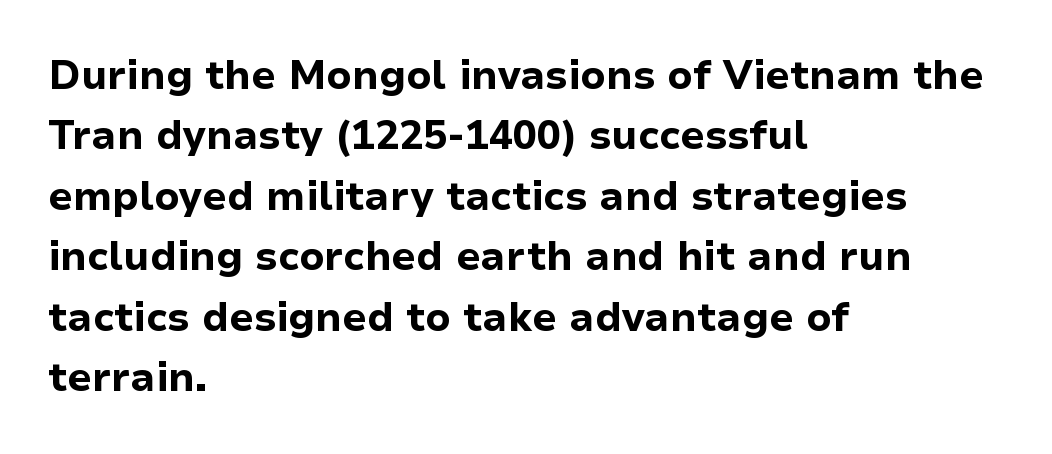
Q: Is the text bold? A: Yes.
Q: Is the text italic (slanted)? A: No, it is upright.
Q: Is the typeface a serif or a sans-serif typeface? A: Sans-serif.
Q: Is the text underlined? A: No.
Q: How is the paragraph aligned? A: Left-aligned.
Q: Is the spacing between letters normal or unusually wide? A: Normal.
Q: Is the spacing between lines tight, normal or loose? A: Normal.
Q: Width (condensed, normal, or wide)? A: Normal.
Q: Stroke contrast? A: Low.
Q: x-height? A: Medium.
Q: Monospaced? A: No.
